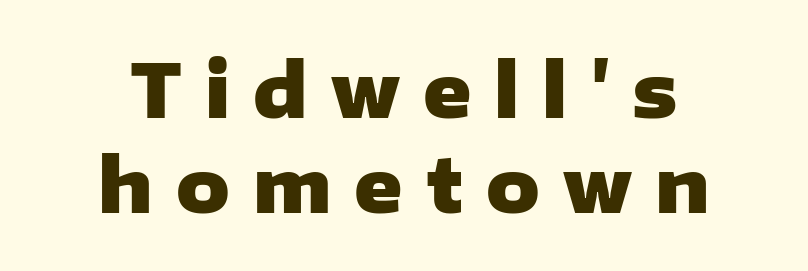
{"serif": "no", "italic": "no", "bold": "yes", "weight": "heavy", "width": "wide", "stroke_contrast": "low", "x_height": "medium", "monospaced": "no", "underline": "no", "align": "center", "line_spacing": "normal", "line_spacing_ratio": 1.28, "letter_spacing": "wide", "letter_spacing_em": 0.31, "glyph_px": 74}
